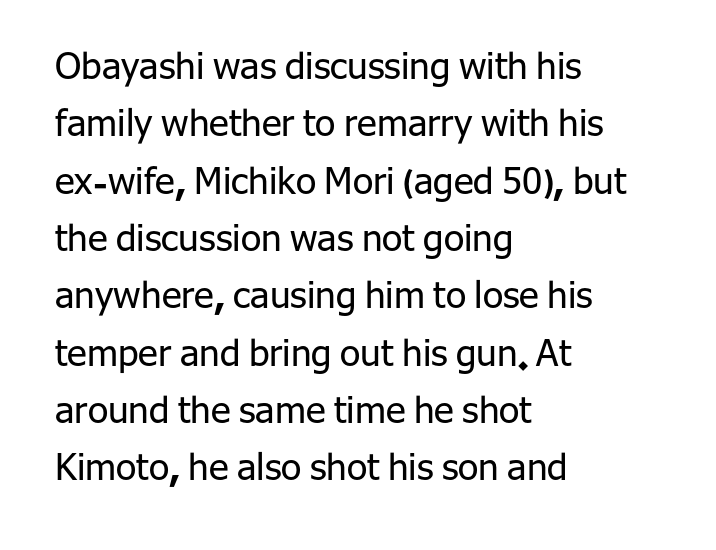
Anything drawn beneath the words? Only blank space. Each word holds together tightly as a unit, with standard inter-letter gaps. The type family on display is of the sans-serif kind. Note the varied advance widths — an 'i' is clearly narrower than an 'm'.
